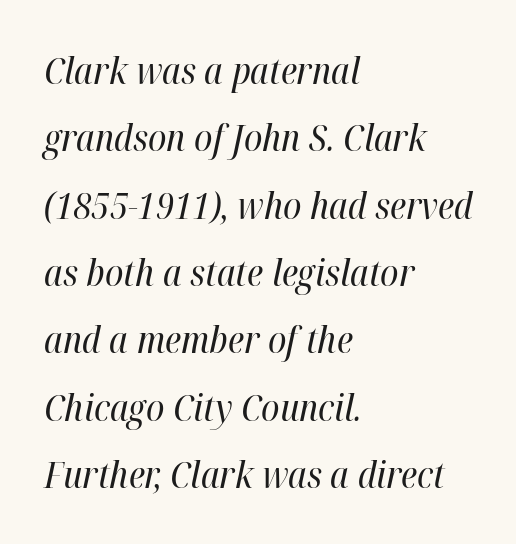
{"italic": "yes", "lean": "right", "slant_degrees": 12, "bold": "no", "weight": "regular", "width": "condensed", "stroke_contrast": "high", "x_height": "medium", "monospaced": "no", "underline": "no", "align": "left", "line_spacing_ratio": 1.82, "letter_spacing": "normal", "letter_spacing_em": 0.0, "glyph_px": 37}
